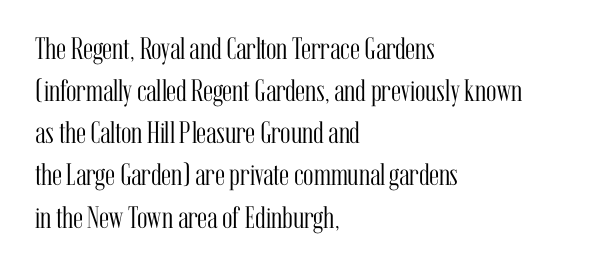
The image shows 31 px light, condensed serif type, upright; set left-aligned, normal line spacing (1.36x), normal letter spacing, not underlined; medium stroke contrast and a medium x-height.
